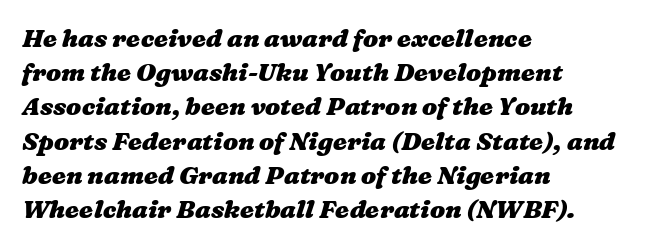
Visually the block forms a straight wall on the left and a jagged coastline on the right. The strokes are fattened all the way to bold. Each row of text sits above clean, open space. Notice how descenders clear the ascenders below comfortably — that's standard leading.
